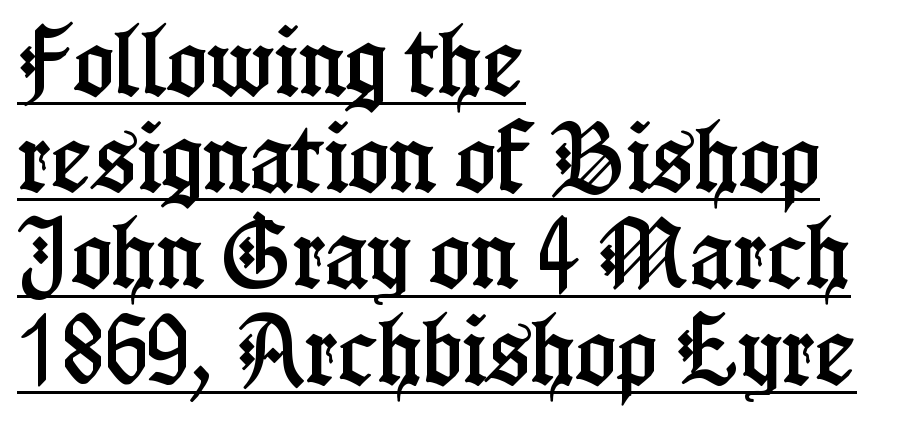
Q: Is the text italic (slanted)? A: No, it is upright.
Q: Is the typeface a serif or a sans-serif typeface? A: Serif.
Q: Is the text underlined? A: Yes.
Q: How is the paragraph aligned? A: Left-aligned.
Q: Is the spacing between letters normal or unusually wide? A: Normal.
Q: Is the spacing between lines tight, normal or loose? A: Normal.
Q: Width (condensed, normal, or wide)? A: Condensed.
Q: Stroke contrast? A: Low.
Q: x-height? A: Medium.
Q: Monospaced? A: No.
